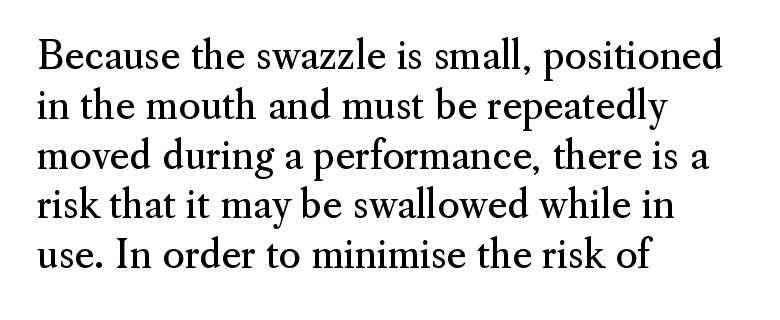
{"serif": "yes", "italic": "no", "bold": "no", "weight": "regular", "width": "normal", "stroke_contrast": "medium", "x_height": "small", "monospaced": "no", "underline": "no", "align": "left", "line_spacing": "normal", "line_spacing_ratio": 1.31, "letter_spacing": "normal", "letter_spacing_em": 0.0, "glyph_px": 38}
